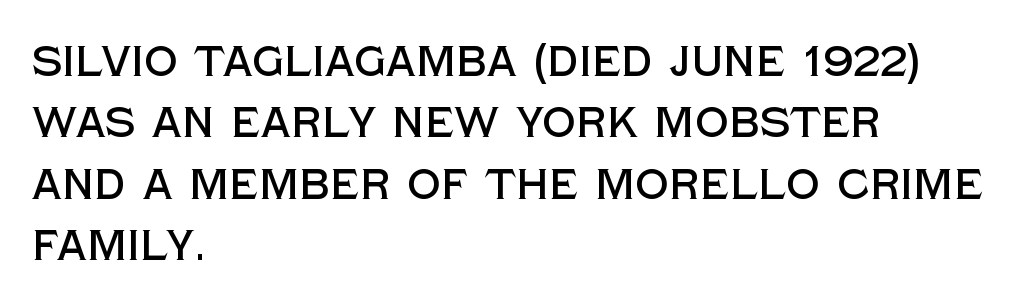
The image shows 42 px sans-serif type, upright; set left-aligned, normal line spacing (1.46x), normal letter spacing, not underlined; a large x-height.
